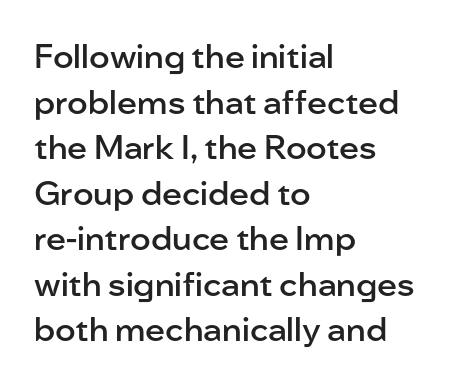
{"serif": "no", "italic": "no", "bold": "semi", "weight": "semibold", "width": "normal", "stroke_contrast": "low", "x_height": "medium", "monospaced": "no", "underline": "no", "align": "left", "line_spacing": "normal", "line_spacing_ratio": 1.38, "letter_spacing": "normal", "letter_spacing_em": 0.0, "glyph_px": 33}
